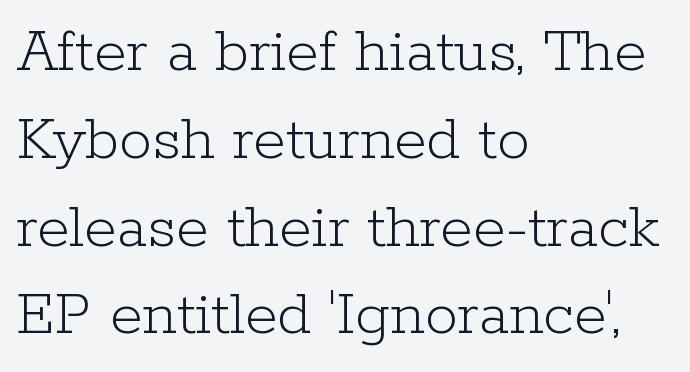
Q: Is the text bold? A: No.
Q: Is the text italic (slanted)? A: No, it is upright.
Q: Is the typeface a serif or a sans-serif typeface? A: Serif.
Q: Is the text underlined? A: No.
Q: How is the paragraph aligned? A: Left-aligned.
Q: Is the spacing between letters normal or unusually wide? A: Normal.
Q: Is the spacing between lines tight, normal or loose? A: Normal.
Q: Width (condensed, normal, or wide)? A: Normal.
Q: Stroke contrast? A: Low.
Q: x-height? A: Medium.
Q: Monospaced? A: No.
